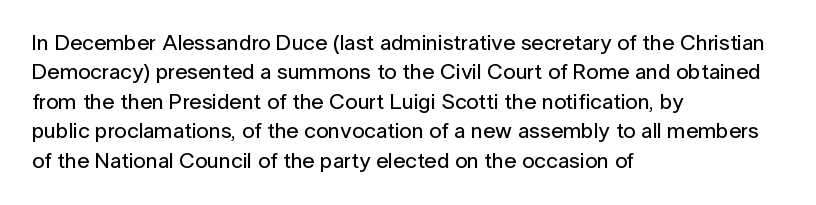
{"italic": "no", "underline": "no", "align": "left", "line_spacing": "normal", "line_spacing_ratio": 1.34, "letter_spacing": "normal", "letter_spacing_em": 0.0, "glyph_px": 22}
